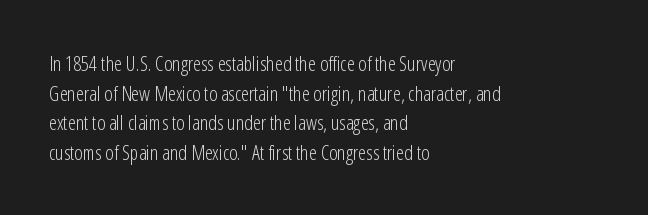
{"italic": "no", "bold": "no", "underline": "no", "align": "left", "line_spacing": "normal", "line_spacing_ratio": 1.48, "letter_spacing": "normal", "letter_spacing_em": 0.0, "glyph_px": 20}
